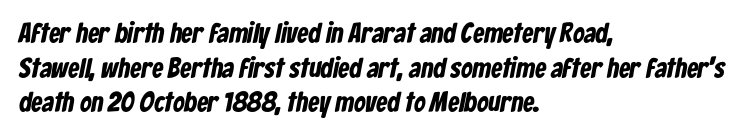
{"serif": "no", "bold": "yes", "weight": "bold", "width": "condensed", "stroke_contrast": "low", "x_height": "medium", "monospaced": "no", "underline": "no", "align": "left", "line_spacing_ratio": 1.24, "letter_spacing": "normal", "letter_spacing_em": 0.0, "glyph_px": 28}
